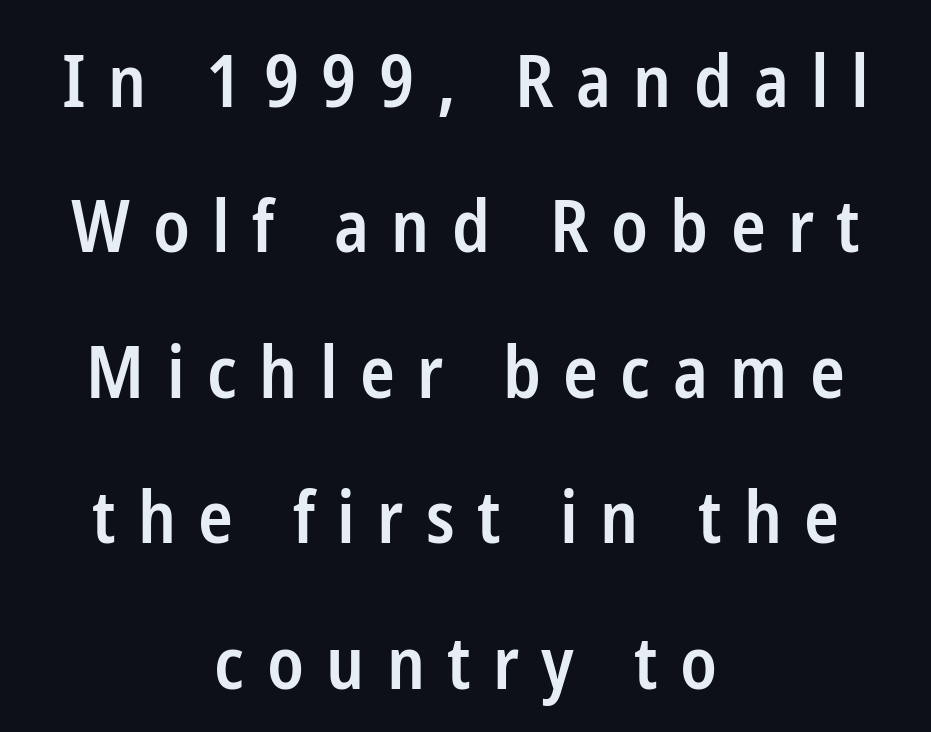
{"serif": "no", "italic": "no", "bold": "semi", "weight": "semibold", "width": "condensed", "stroke_contrast": "low", "x_height": "medium", "monospaced": "no", "underline": "no", "align": "center", "line_spacing": "loose", "line_spacing_ratio": 2.02, "letter_spacing": "wide", "letter_spacing_em": 0.31, "glyph_px": 72}
